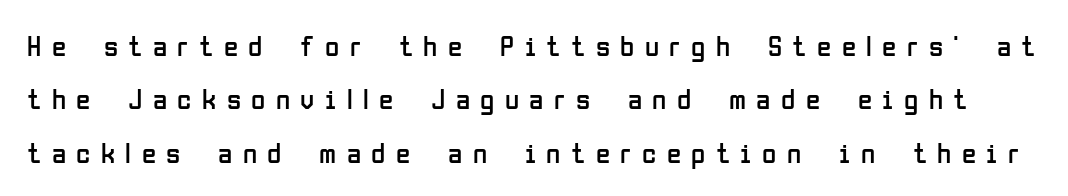
{"serif": "no", "italic": "no", "bold": "no", "weight": "regular", "width": "condensed", "stroke_contrast": "low", "x_height": "medium", "monospaced": "no", "underline": "no", "line_spacing_ratio": 1.84, "letter_spacing": "wide", "letter_spacing_em": 0.36, "glyph_px": 29}
